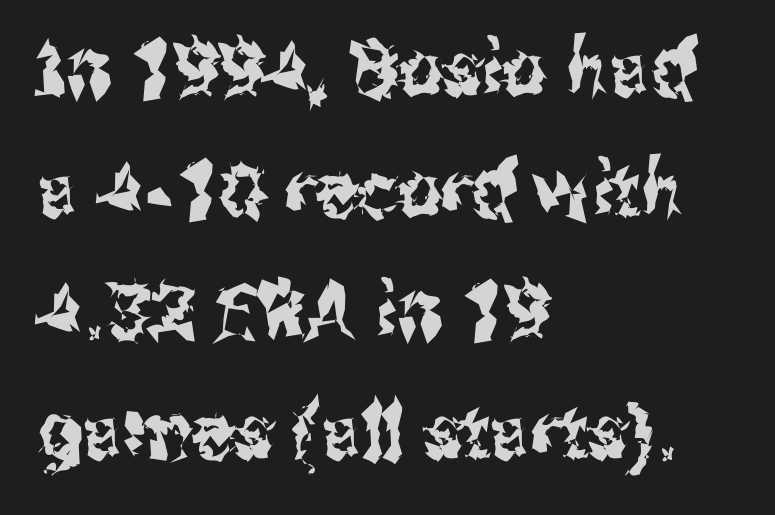
{"serif": "no", "italic": "no", "width": "condensed", "stroke_contrast": "medium", "x_height": "medium", "monospaced": "no", "underline": "no", "align": "left", "line_spacing": "normal", "line_spacing_ratio": 1.57, "letter_spacing": "normal", "letter_spacing_em": 0.0, "glyph_px": 77}
